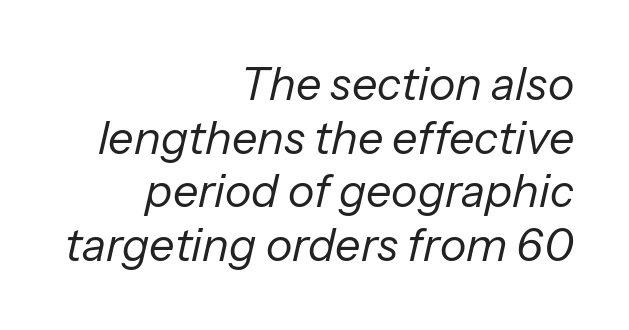
The image shows 45 px regular-weight type, italic (leaning right); set right-aligned, line spacing 1.19x, normal letter spacing, not underlined; low stroke contrast and a medium x-height.
